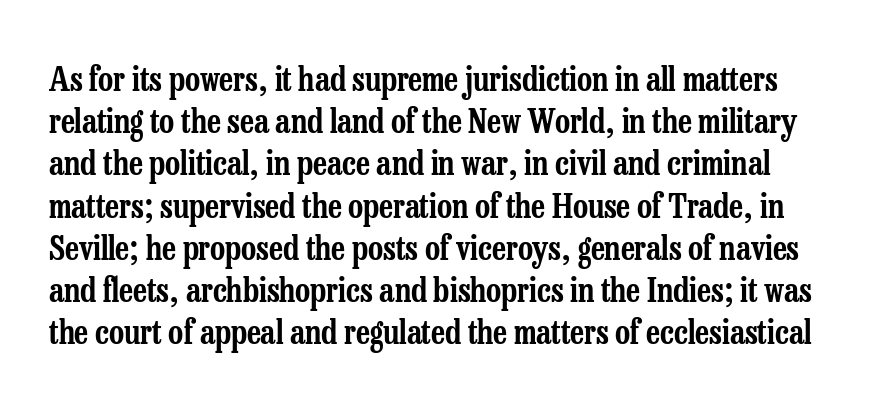
Each letter keeps its own natural width here, so spacing adapts to shape. Vertical strokes here are truly vertical. Spacing between characters is what you'd get straight out of the box. Font category for this specimen: serif.
